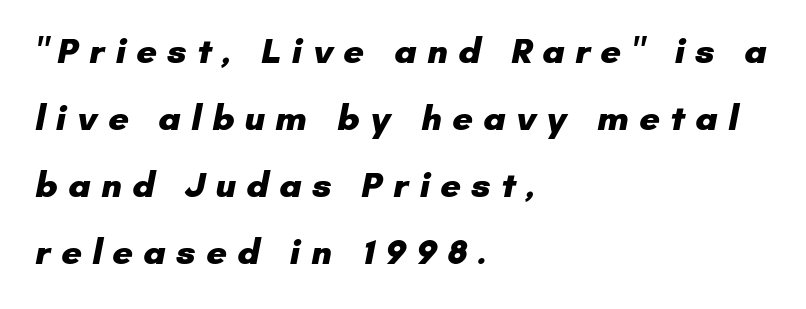
Q: Is the text bold? A: Yes.
Q: Is the typeface a serif or a sans-serif typeface? A: Sans-serif.
Q: Is the text underlined? A: No.
Q: How is the paragraph aligned? A: Left-aligned.
Q: Is the spacing between letters normal or unusually wide? A: Unusually wide.
Q: Width (condensed, normal, or wide)? A: Normal.
Q: Stroke contrast? A: Low.
Q: x-height? A: Small.
Q: Monospaced? A: No.
